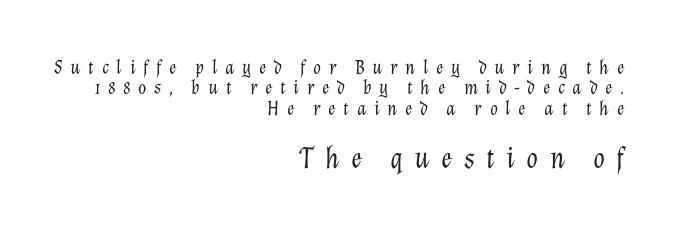
In terms of letterspacing, this is a distinctly airy, spread setting. In CSS terms this would be text-align: right. Spacing verdict: proportional, widths tailored to each character. Closely set lines give the paragraph a compact silhouette. Each row of text sits above clean, open space.
